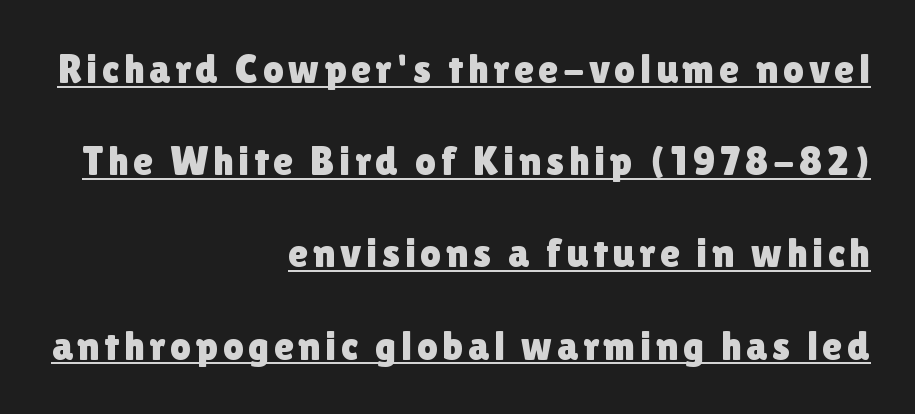
Q: Is the text italic (slanted)? A: No, it is upright.
Q: Is the typeface a serif or a sans-serif typeface? A: Sans-serif.
Q: Is the text underlined? A: Yes.
Q: How is the paragraph aligned? A: Right-aligned.
Q: Is the spacing between lines tight, normal or loose? A: Loose.
Q: Width (condensed, normal, or wide)? A: Normal.
Q: Stroke contrast? A: Low.
Q: x-height? A: Medium.
Q: Monospaced? A: No.
